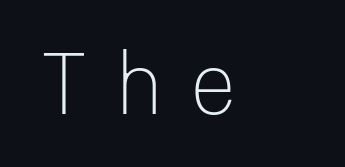
When letters stand straight like this, we call the style roman or upright. Fixed-width glyphs throughout — classic coding-font behaviour. The designer went with a sans here, leaving each stem footless. How are the letters spaced? Widely, with obvious added tracking.
